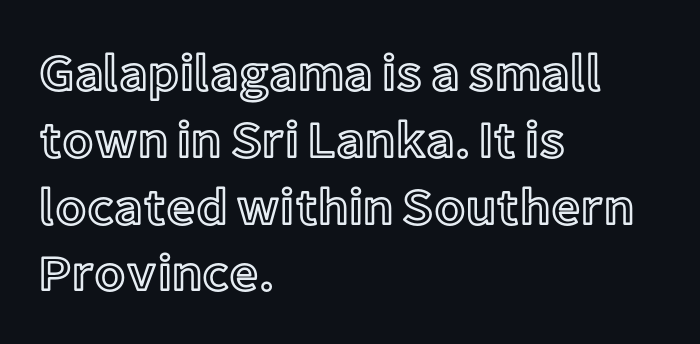
{"italic": "no", "width": "normal", "x_height": "medium", "monospaced": "no", "underline": "no", "align": "left", "line_spacing": "normal", "line_spacing_ratio": 1.31, "letter_spacing": "normal", "letter_spacing_em": 0.0, "glyph_px": 51}
